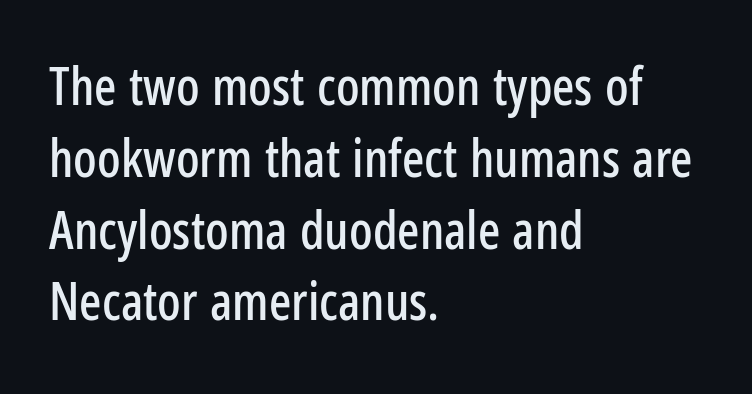
{"serif": "no", "italic": "no", "width": "condensed", "stroke_contrast": "low", "x_height": "medium", "monospaced": "no", "underline": "no", "align": "left", "line_spacing": "normal", "line_spacing_ratio": 1.38, "letter_spacing": "normal", "letter_spacing_em": 0.0, "glyph_px": 52}
